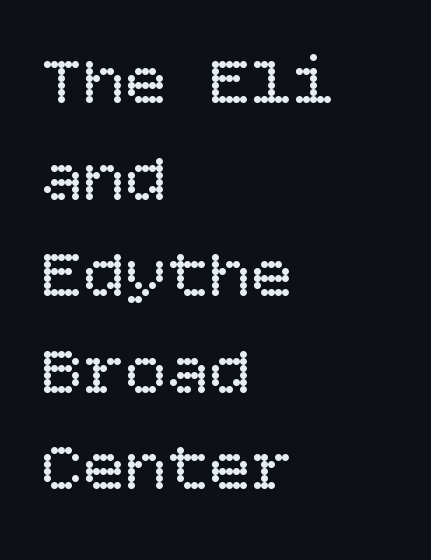
Anything drawn beneath the words? Only blank space. In terms of posture, this sample is upright. Casual observation: everything's shoved over to the left. Regarding leading, the lines here are spaced in the standard way.
